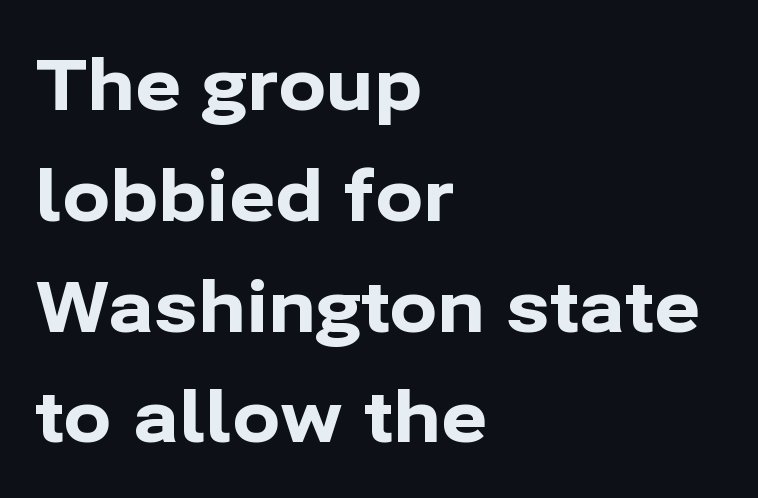
The image shows 71 px bold sans-serif type, upright; set left-aligned, normal line spacing (1.56x), normal letter spacing, not underlined; low stroke contrast and a medium x-height.
